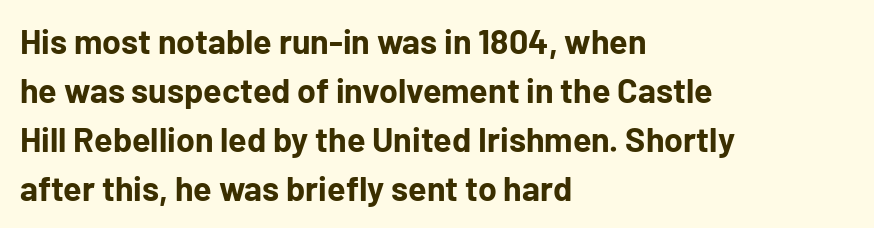
Q: Is the text bold? A: Yes.
Q: Is the text italic (slanted)? A: No, it is upright.
Q: Is the typeface a serif or a sans-serif typeface? A: Sans-serif.
Q: Is the text underlined? A: No.
Q: How is the paragraph aligned? A: Left-aligned.
Q: Is the spacing between letters normal or unusually wide? A: Normal.
Q: Is the spacing between lines tight, normal or loose? A: Normal.
Q: Width (condensed, normal, or wide)? A: Normal.
Q: Stroke contrast? A: Low.
Q: x-height? A: Medium.
Q: Monospaced? A: No.
